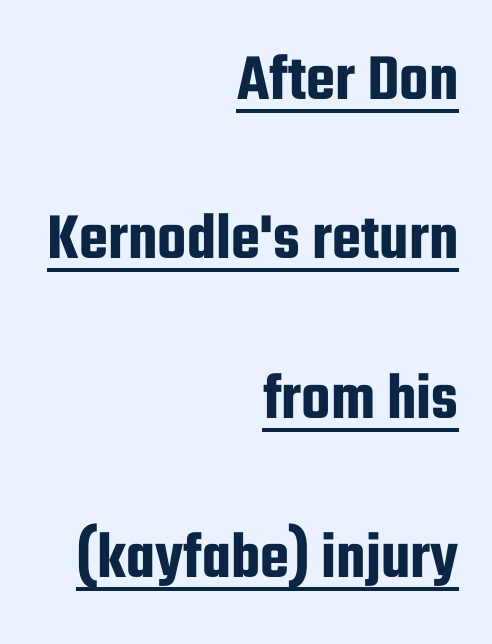
{"serif": "no", "italic": "no", "width": "condensed", "stroke_contrast": "low", "x_height": "medium", "monospaced": "no", "underline": "yes", "align": "right", "line_spacing": "loose", "line_spacing_ratio": 2.38, "letter_spacing": "normal", "letter_spacing_em": 0.0, "glyph_px": 67}
